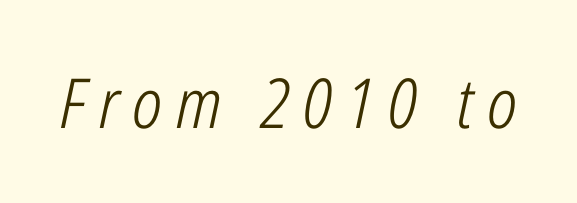
The text carries the slant typical of an italic or oblique font. The gap between lines stays unmarked. This sample has the flowing, uneven cadence of proportional lettering. Is this a heavy cut? Hardly; it is regular or lighter.
